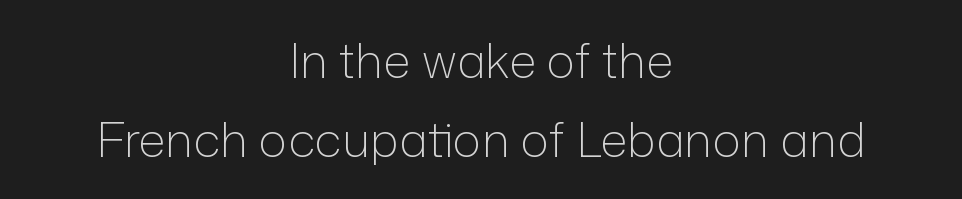
{"serif": "no", "italic": "no", "bold": "no", "weight": "light", "width": "normal", "stroke_contrast": "low", "x_height": "medium", "monospaced": "no", "underline": "no", "align": "center", "line_spacing": "normal", "line_spacing_ratio": 1.65, "letter_spacing": "normal", "letter_spacing_em": 0.0, "glyph_px": 48}
